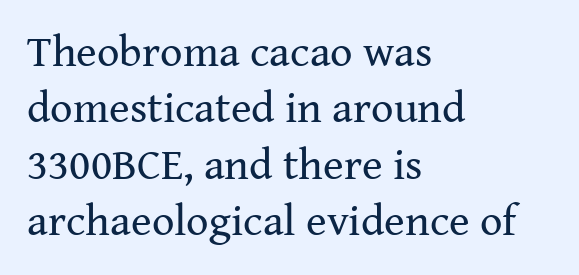
The image shows 44 px regular-weight serif type, upright; set left-aligned, normal line spacing (1.28x), normal letter spacing, not underlined; medium stroke contrast and a medium x-height.
